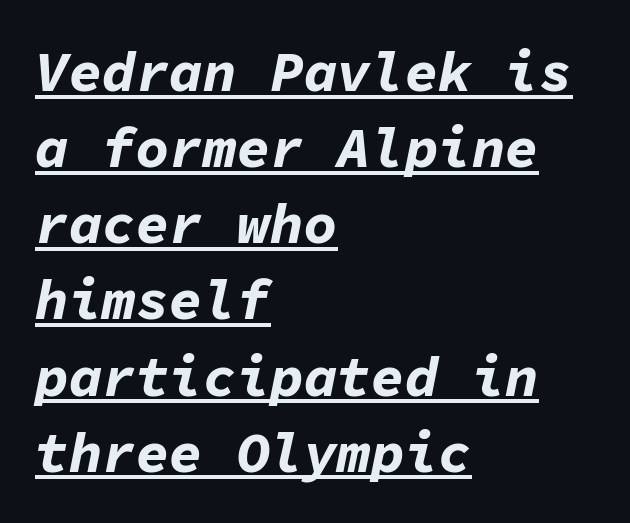
Fixed-width glyphs throughout — classic coding-font behaviour. The specimen includes a rule beneath the text block's lines. Is there much room between lines? A standard amount, neither cramped nor airy. On the weight axis this lands at bold, roughly 700. Would a proofreader flag this as italicized? Yes.
